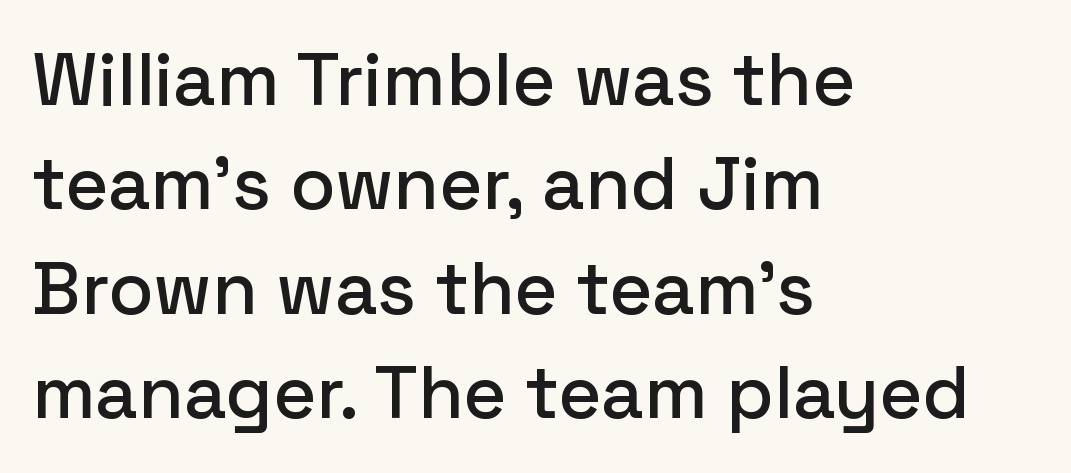
{"serif": "no", "italic": "no", "width": "normal", "stroke_contrast": "low", "x_height": "medium", "monospaced": "no", "underline": "no", "align": "left", "line_spacing": "normal", "line_spacing_ratio": 1.41, "letter_spacing": "normal", "letter_spacing_em": 0.0, "glyph_px": 74}
